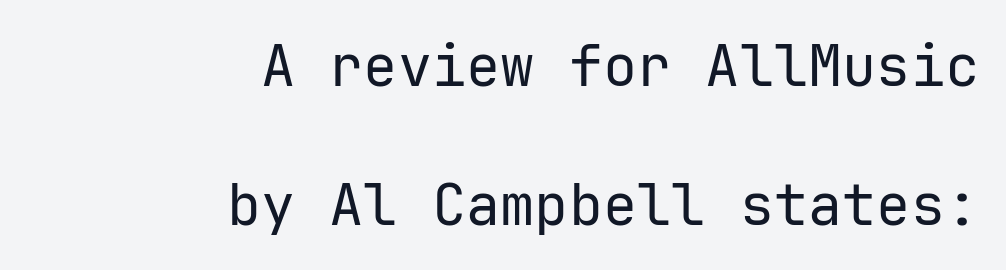
{"serif": "no", "italic": "no", "bold": "no", "weight": "regular", "width": "normal", "stroke_contrast": "low", "x_height": "medium", "monospaced": "yes", "underline": "no", "align": "right", "line_spacing": "loose", "line_spacing_ratio": 2.43, "letter_spacing": "normal", "letter_spacing_em": 0.0, "glyph_px": 57}
